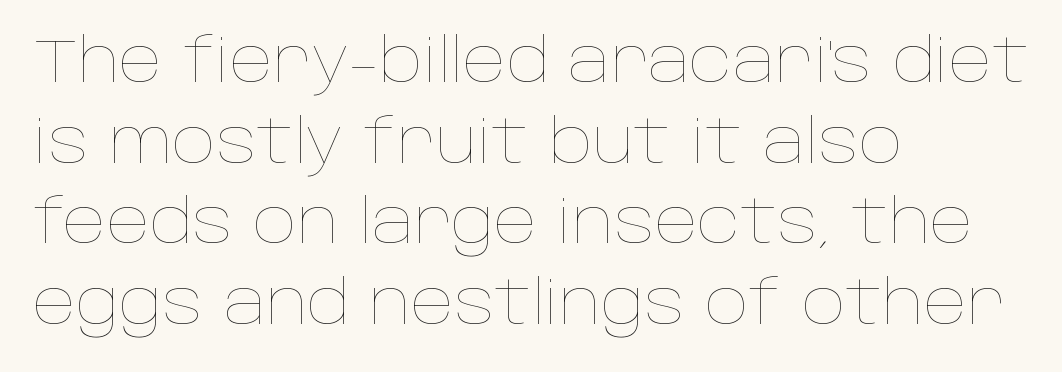
The image shows 61 px thin type, upright; set left-aligned, normal line spacing (1.32x), normal letter spacing, not underlined; low stroke contrast and a large x-height.
